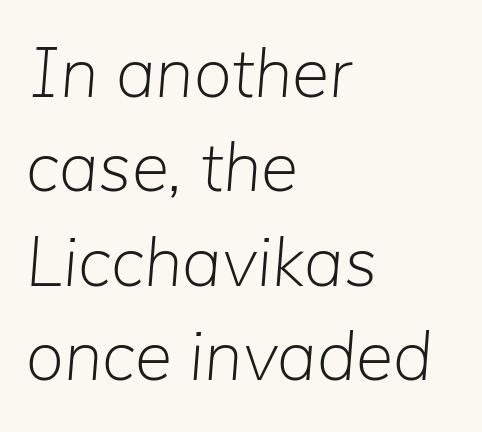
Q: Is the text bold? A: No.
Q: Is the text italic (slanted)? A: Yes, it leans right by about 5 degrees.
Q: Is the text underlined? A: No.
Q: How is the paragraph aligned? A: Left-aligned.
Q: Is the spacing between letters normal or unusually wide? A: Normal.
Q: Is the spacing between lines tight, normal or loose? A: Normal.
Q: Width (condensed, normal, or wide)? A: Normal.
Q: Stroke contrast? A: Low.
Q: x-height? A: Medium.
Q: Monospaced? A: No.
